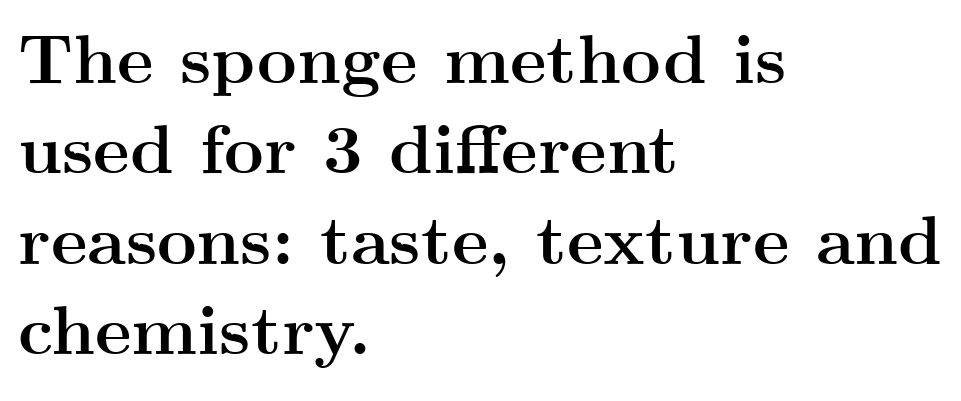
The setting favours the left margin, as ordinary paragraphs usually do. What stands out about the letter spacing? Nothing — it is the standard amount. The designer went with a serif here, giving each stem small feet. The lines sit at an ordinary, default distance from one another. Descenders are the only things crossing below the line. The rendering uses natural spacing where letterforms have individual widths.
